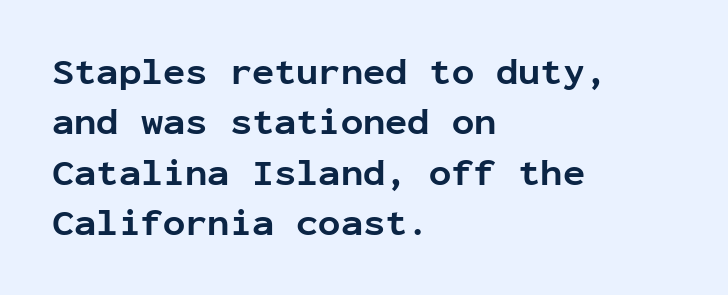
The image shows 37 px bold sans-serif type, upright, monospaced; set left-aligned, normal line spacing (1.36x), normal letter spacing, not underlined; low stroke contrast and a medium x-height.
